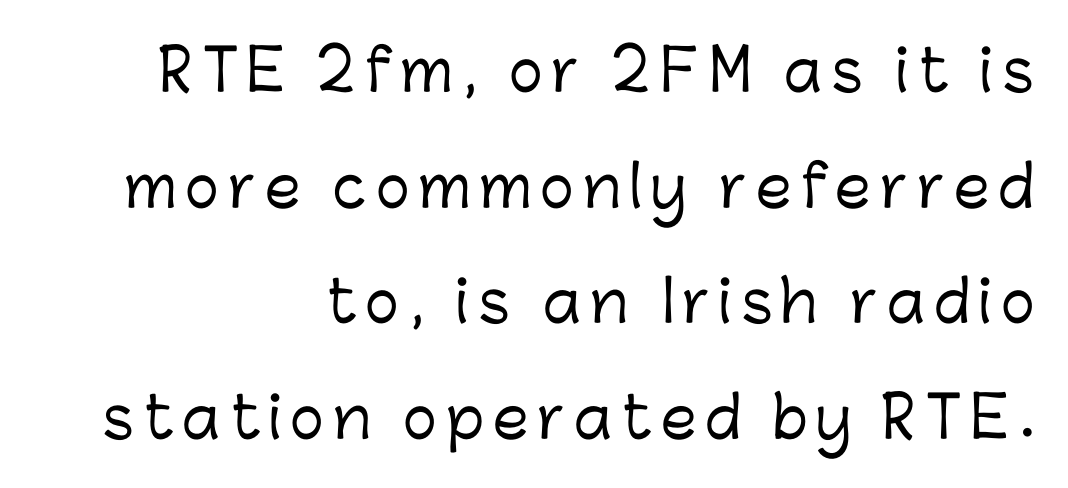
If you measured baseline to baseline, you'd find a long distance. Nope, not italic — everything's standing straight. Lines of text with bare space underneath. Typeset ragged left — the right edge is the straight one. A typesetter would call this proportional, since set widths differ per character.
